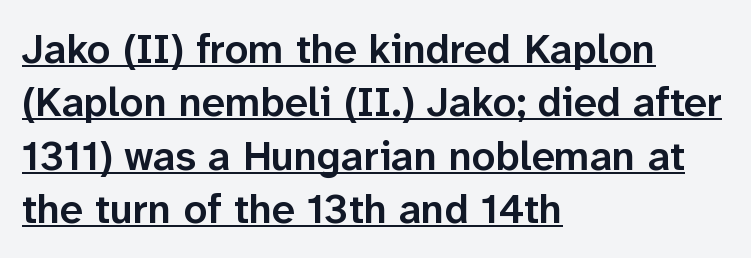
The image shows 41 px semibold sans-serif type, upright; set left-aligned, normal line spacing (1.3x), normal letter spacing, underlined; low stroke contrast and a medium x-height.
